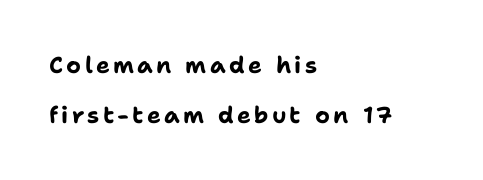
The image shows 23 px bold type, upright; set left-aligned, loose line spacing (2.16x), not underlined.
